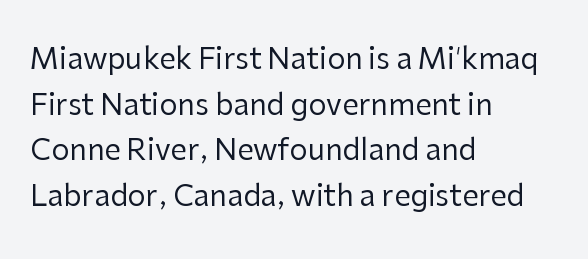
{"serif": "no", "italic": "no", "bold": "no", "weight": "regular", "width": "normal", "stroke_contrast": "low", "x_height": "medium", "monospaced": "no", "underline": "no", "align": "left", "line_spacing": "normal", "line_spacing_ratio": 1.57, "letter_spacing": "normal", "letter_spacing_em": 0.0, "glyph_px": 29}
